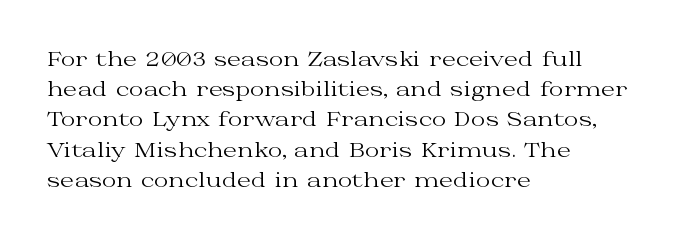
{"italic": "no", "bold": "no", "underline": "no", "align": "left", "line_spacing": "normal", "line_spacing_ratio": 1.51, "letter_spacing": "normal", "letter_spacing_em": 0.0, "glyph_px": 20}
